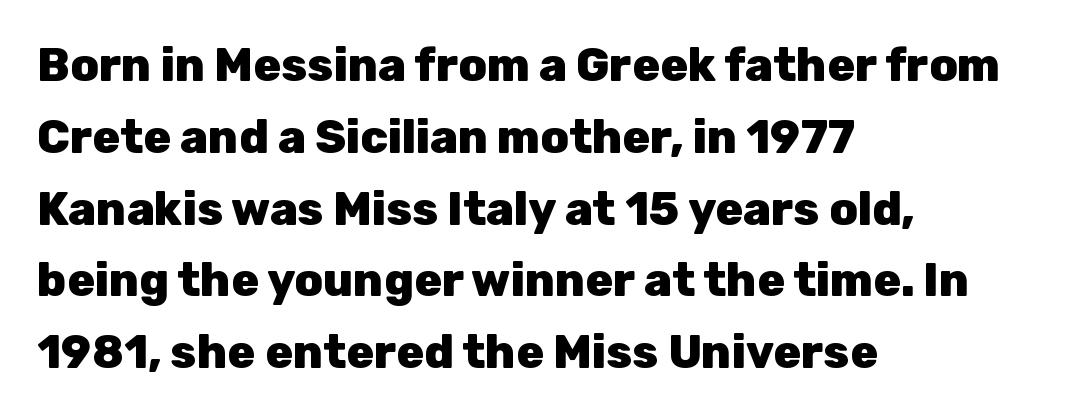
The rendering uses natural spacing where letterforms have individual widths. Every letter is thick-stroked: bold, no question. All the whitespace from short lines collects on the right. The typeface chosen for these lines omits serifs. The strip under each line holds only bare page. There is no visible air inserted between adjacent glyphs.
